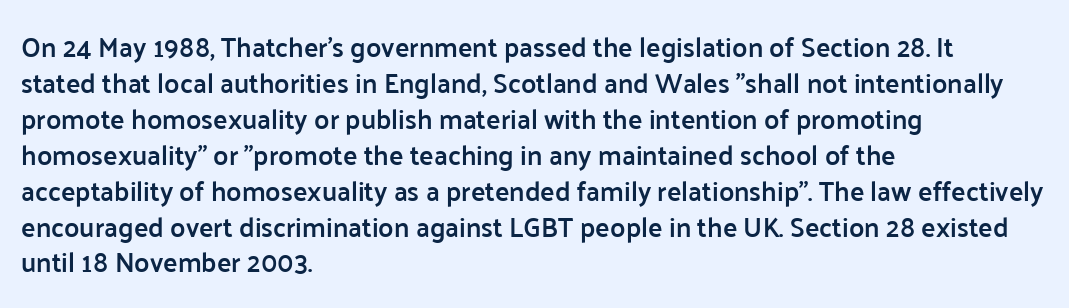
The image shows 27 px text type, upright; set left-aligned, normal line spacing (1.33x), normal letter spacing, not underlined.
